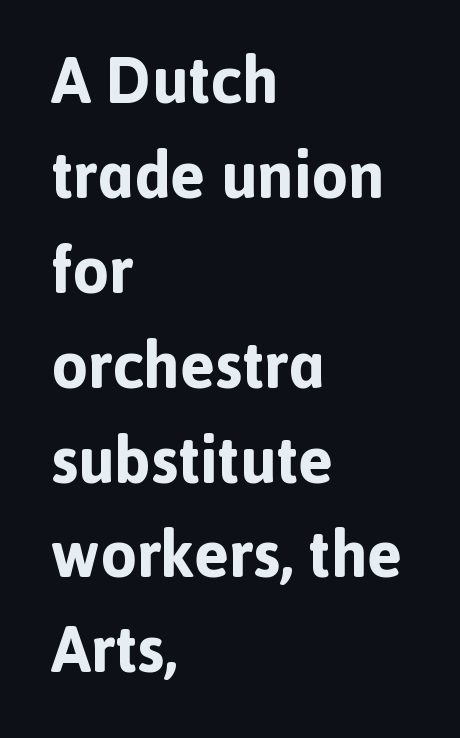
The image shows 65 px bold sans-serif type, upright; set left-aligned, normal line spacing (1.46x), normal letter spacing, not underlined; a medium x-height.
